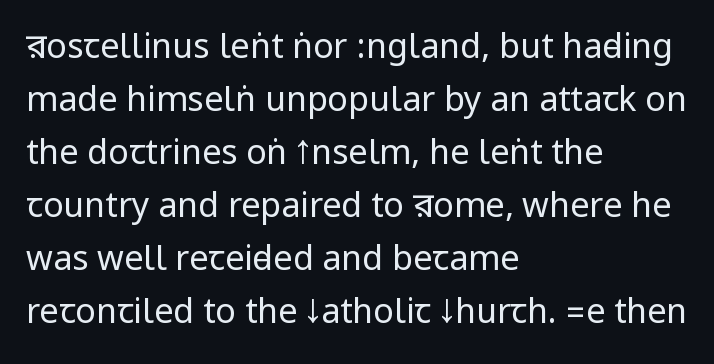
Q: Is the text bold? A: No.
Q: Is the text italic (slanted)? A: No, it is upright.
Q: Is the typeface a serif or a sans-serif typeface? A: Sans-serif.
Q: Is the text underlined? A: No.
Q: How is the paragraph aligned? A: Left-aligned.
Q: Is the spacing between letters normal or unusually wide? A: Normal.
Q: Is the spacing between lines tight, normal or loose? A: Normal.
Q: Width (condensed, normal, or wide)? A: Condensed.
Q: Stroke contrast? A: Low.
